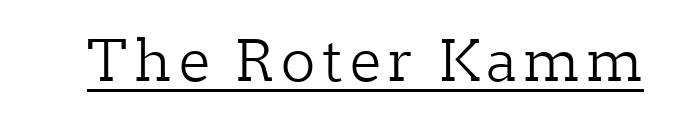
Q: Is the text bold? A: No.
Q: Is the text italic (slanted)? A: No, it is upright.
Q: Is the typeface a serif or a sans-serif typeface? A: Serif.
Q: Is the text underlined? A: Yes.
Q: Width (condensed, normal, or wide)? A: Normal.
Q: Stroke contrast? A: Low.
Q: x-height? A: Medium.
Q: Monospaced? A: No.
